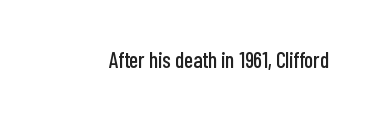
{"italic": "no", "underline": "no", "letter_spacing": "normal", "letter_spacing_em": 0.0, "glyph_px": 22}
